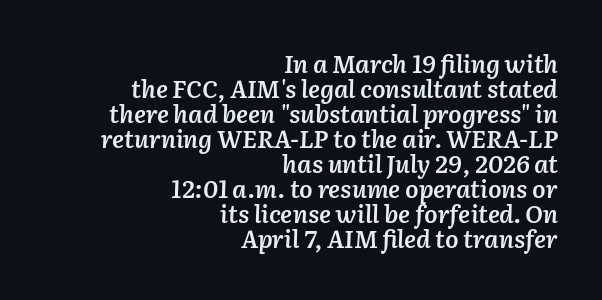
Q: Is the text bold? A: Semi-bold.
Q: Is the text italic (slanted)? A: Yes, it leans right by about 2 degrees.
Q: Is the text underlined? A: No.
Q: How is the paragraph aligned? A: Right-aligned.
Q: Is the spacing between letters normal or unusually wide? A: Normal.
Q: Is the spacing between lines tight, normal or loose? A: Tight.
